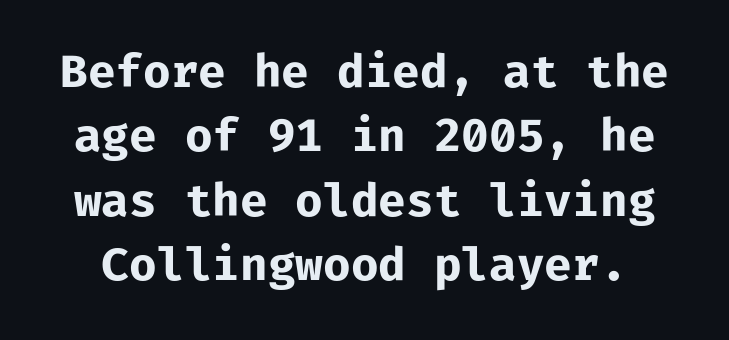
Is the type bold? Yes — the strokes are clearly thick and heavy. This is sans-serif lettering, the kind often seen on screens and signage. The words here are not underlined. Ordinary non-slanted type is in use. You could call the tracking neutral — neither tight nor loose.
